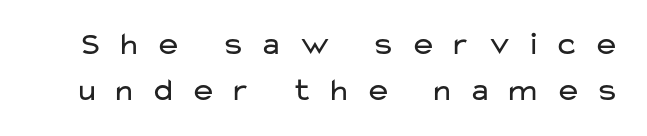
The image shows 32 px regular-weight, wide sans-serif type, upright; set normal line spacing (1.45x), unusually wide letter spacing (+0.45 em), not underlined; low stroke contrast and a medium x-height.
